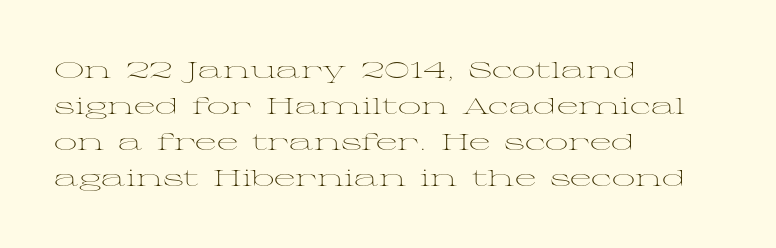
{"italic": "no", "bold": "no", "underline": "no", "align": "left", "line_spacing": "normal", "line_spacing_ratio": 1.56, "letter_spacing": "normal", "letter_spacing_em": 0.0, "glyph_px": 23}
